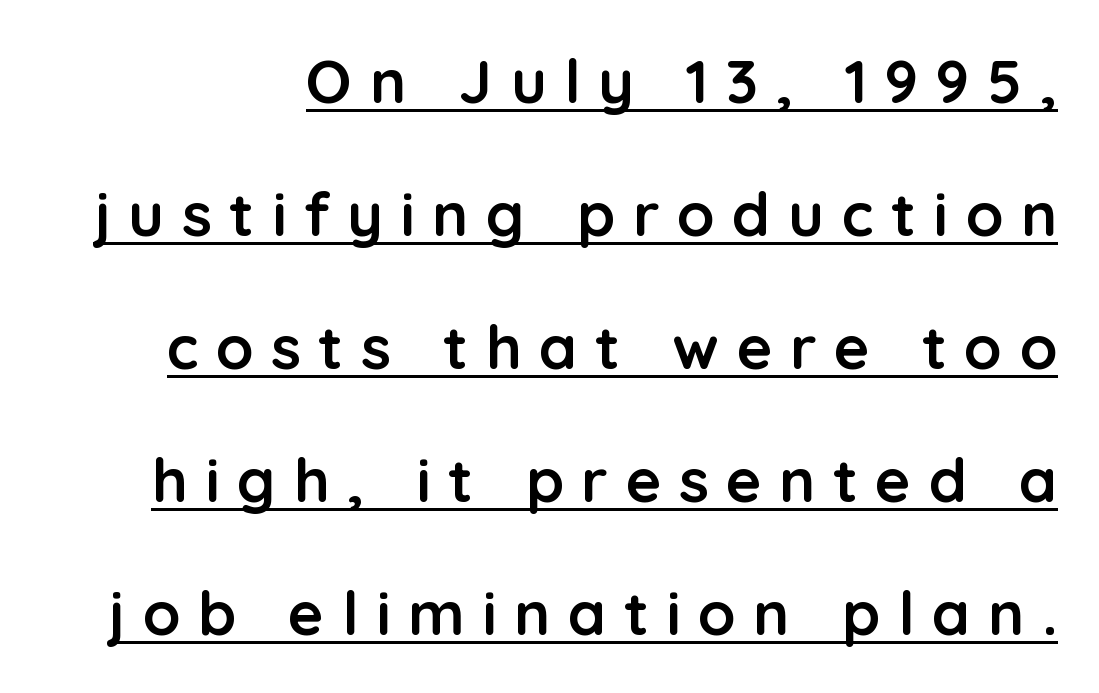
Q: Is the text bold? A: Yes.
Q: Is the text italic (slanted)? A: No, it is upright.
Q: Is the typeface a serif or a sans-serif typeface? A: Sans-serif.
Q: Is the text underlined? A: Yes.
Q: Is the spacing between letters normal or unusually wide? A: Unusually wide.
Q: Is the spacing between lines tight, normal or loose? A: Loose.
Q: Width (condensed, normal, or wide)? A: Normal.
Q: Stroke contrast? A: Low.
Q: x-height? A: Medium.
Q: Monospaced? A: No.
